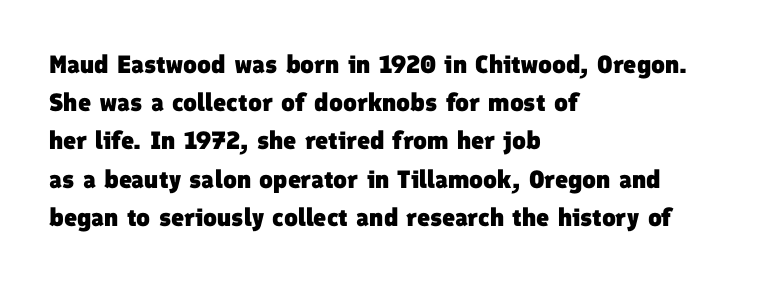
Q: Is the text bold? A: Yes.
Q: Is the text underlined? A: No.
Q: How is the paragraph aligned? A: Left-aligned.
Q: Is the spacing between letters normal or unusually wide? A: Normal.
Q: Is the spacing between lines tight, normal or loose? A: Normal.
